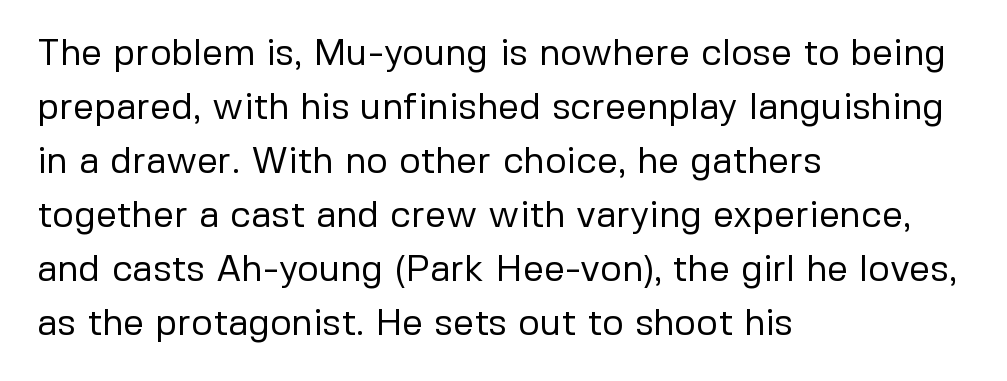
Letterform terminals end flat and unadorned throughout the passage. Caption: face not bold, strokes unweighted. Evenly set lines give the paragraph a standard silhouette. The words here are not underlined. The face used here is proportionally spaced, like ordinary book or web type.
